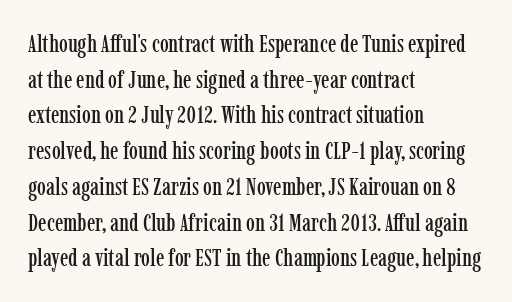
Q: Is the text italic (slanted)? A: No, it is upright.
Q: Is the text underlined? A: No.
Q: How is the paragraph aligned? A: Left-aligned.
Q: Is the spacing between letters normal or unusually wide? A: Normal.
Q: Is the spacing between lines tight, normal or loose? A: Normal.
